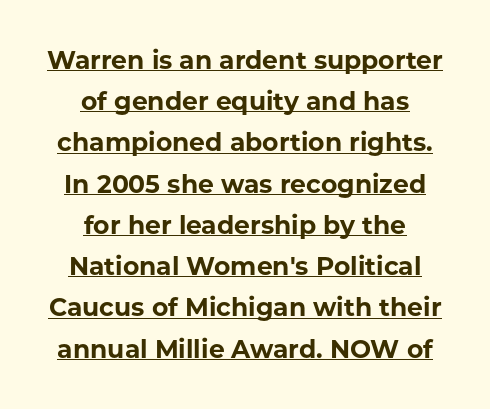
{"italic": "no", "bold": "yes", "underline": "yes", "align": "center", "line_spacing": "normal", "line_spacing_ratio": 1.65, "letter_spacing": "normal", "letter_spacing_em": 0.0, "glyph_px": 25}
